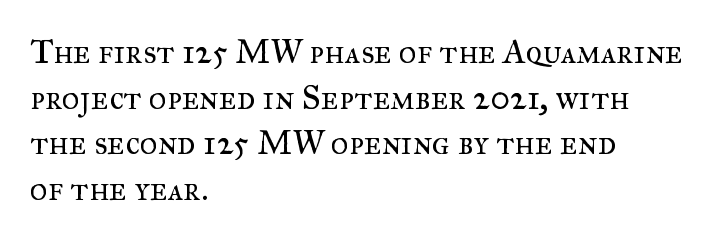
Characters follow at the spacing the type designer built in. The rendering uses natural spacing where letterforms have individual widths. The line-height multiplier appears to be the usual default. The weight tops out at a normal text grade. Reading down the block, your eye returns to a fixed left position each line.
